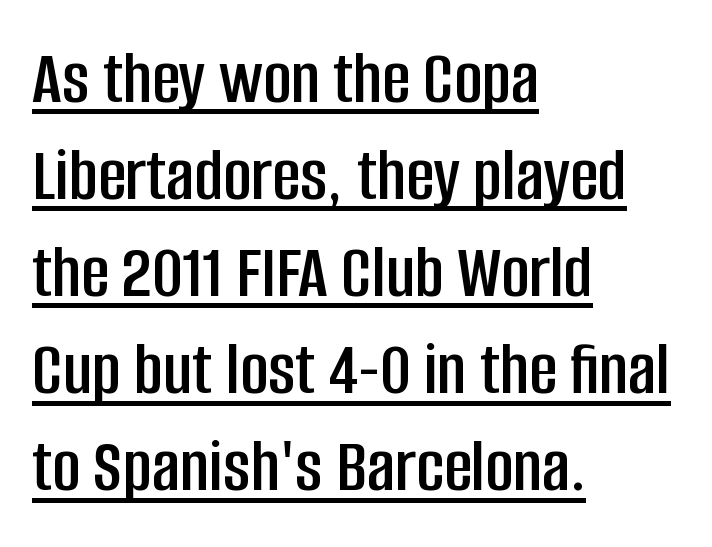
There is no visible air inserted between adjacent glyphs. Observe the absence of serifs on each vertical stroke in this sample. Leftover space on each line is placed entirely after the last word. Italic: no, the glyphs are upright roman.
